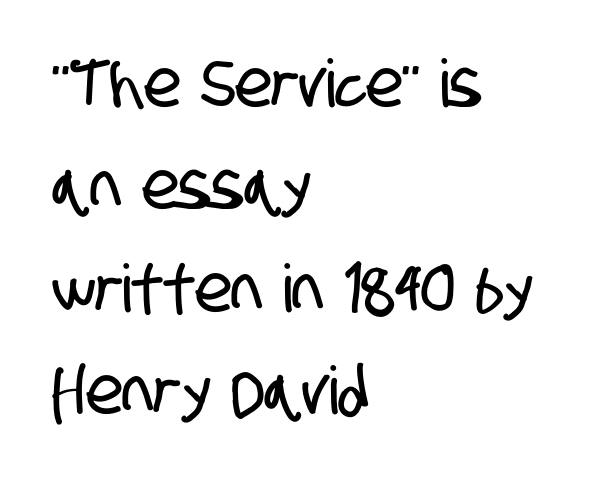
In terms of leading, this rendering sits right in the middle. Any mark beneath the type? The region is blank. The passage is arranged the way most books set body copy — flush left. No feet cap the strokes, marking this as sans-serif type.
